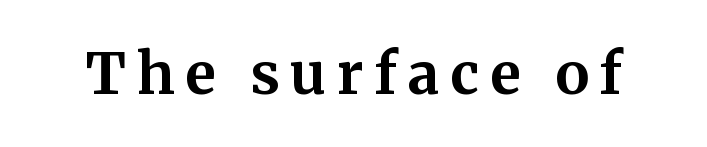
The passage shown is emphatically bold. The characters display serif detailing at their extremities. The letters advance in unequal steps, a hallmark of proportional type. Decoration check: the copy has no underline.
